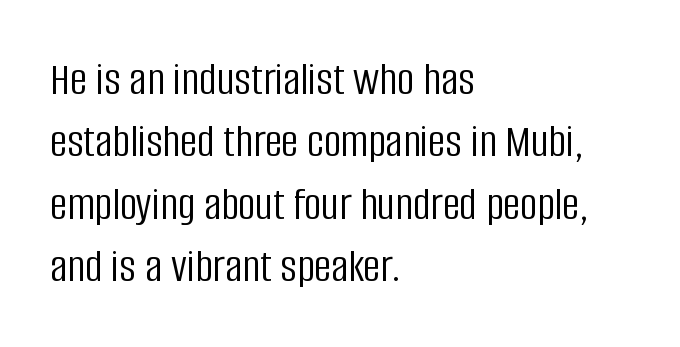
{"serif": "no", "italic": "no", "bold": "no", "weight": "light", "width": "condensed", "stroke_contrast": "low", "x_height": "large", "monospaced": "no", "underline": "no", "align": "left", "line_spacing": "normal", "line_spacing_ratio": 1.3, "letter_spacing": "normal", "letter_spacing_em": 0.0, "glyph_px": 48}
